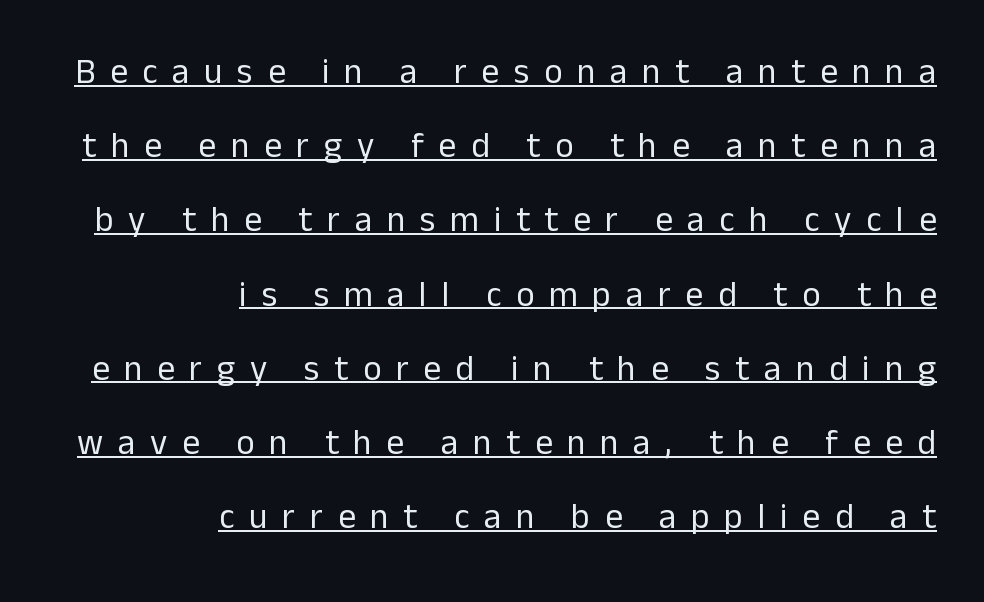
The type is letterspaced generously, with wide tracking. No italicization has been applied; the sample stays upright. Look at the bottom of the vertical strokes: they stop flat, with no serifs. A typesetter would call this proportional, since set widths differ per character. You can see a thin bar hugging the bottom of the glyphs.
